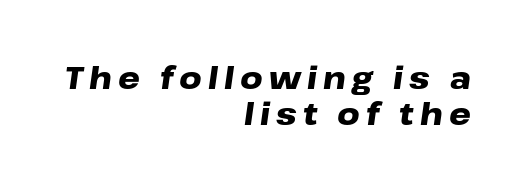
Q: Is the text bold? A: Yes.
Q: Is the text italic (slanted)? A: Yes, it leans right by about 8 degrees.
Q: Is the text underlined? A: No.
Q: How is the paragraph aligned? A: Right-aligned.
Q: Is the spacing between letters normal or unusually wide? A: Unusually wide.
Q: Width (condensed, normal, or wide)? A: Wide.
Q: Stroke contrast? A: Low.
Q: x-height? A: Medium.
Q: Monospaced? A: No.
